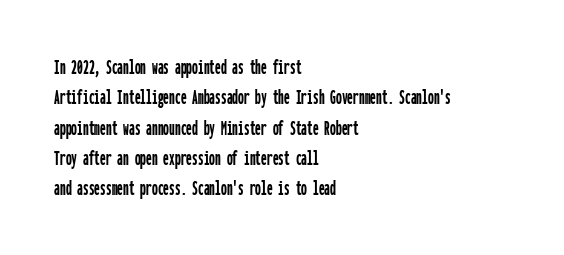
Q: Is the text italic (slanted)? A: No, it is upright.
Q: Is the text underlined? A: No.
Q: How is the paragraph aligned? A: Left-aligned.
Q: Is the spacing between letters normal or unusually wide? A: Normal.
Q: Is the spacing between lines tight, normal or loose? A: Normal.
